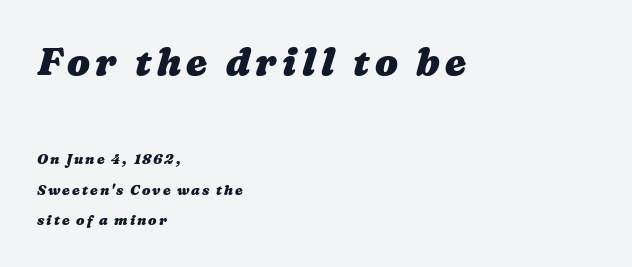
Q: Is the text bold? A: Yes.
Q: Is the text underlined? A: No.
Q: How is the paragraph aligned? A: Left-aligned.
Q: Is the spacing between lines tight, normal or loose? A: Loose.
Q: Which block of text is set in a larger size, the first (top) or the second (bottom)? A: The first (top) one.
Q: Width (condensed, normal, or wide)? A: Wide.
Q: Stroke contrast? A: Medium.
Q: x-height? A: Medium.
Q: Monospaced? A: No.
